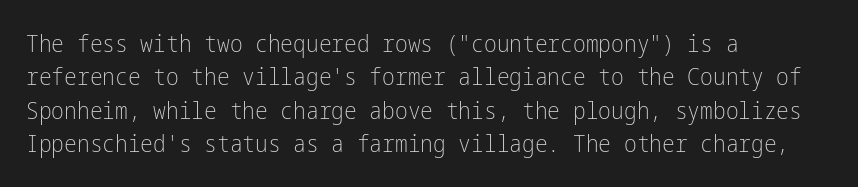
{"italic": "no", "bold": "no", "underline": "no", "align": "left", "line_spacing": "normal", "line_spacing_ratio": 1.39, "letter_spacing": "normal", "letter_spacing_em": 0.0, "glyph_px": 24}
